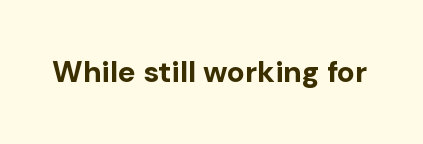
{"serif": "no", "italic": "no", "bold": "yes", "weight": "bold", "width": "normal", "stroke_contrast": "low", "x_height": "medium", "monospaced": "no", "underline": "no", "letter_spacing": "normal", "letter_spacing_em": 0.0, "glyph_px": 30}
